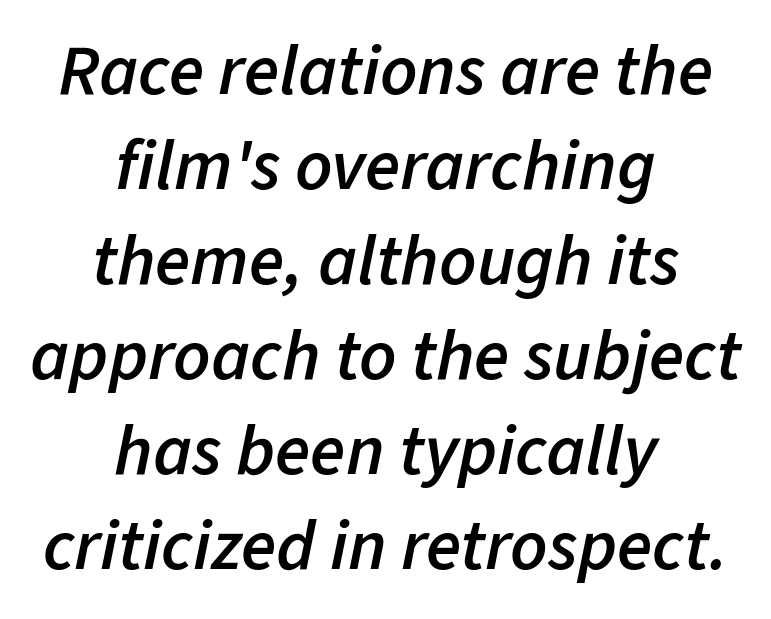
Q: Is the text bold? A: Semi-bold.
Q: Is the text italic (slanted)? A: Yes, it leans right by about 11 degrees.
Q: Is the text underlined? A: No.
Q: How is the paragraph aligned? A: Centered.
Q: Is the spacing between letters normal or unusually wide? A: Normal.
Q: Is the spacing between lines tight, normal or loose? A: Normal.
Q: Width (condensed, normal, or wide)? A: Normal.
Q: Stroke contrast? A: Low.
Q: x-height? A: Medium.
Q: Monospaced? A: No.
